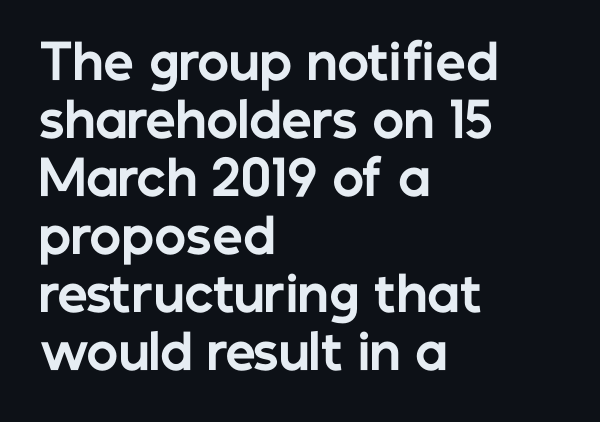
Check where the strokes stop: nothing finishes them off — pure sans. This is the regular roman posture of the typeface. How are the letters spaced? Ordinarily, with no added tracking. A typesetter would call this proportional, since set widths differ per character.
